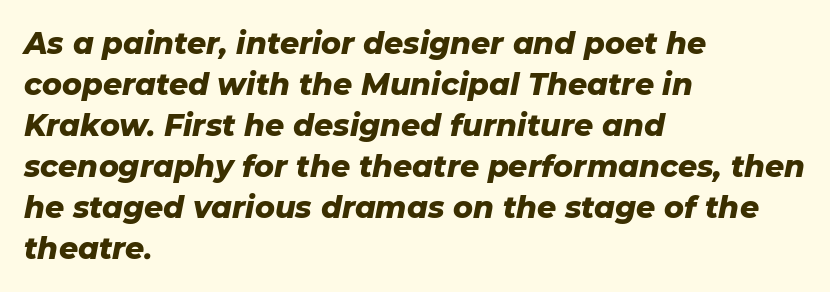
The image shows 30 px heavy type, italic (leaning right); set left-aligned, normal line spacing (1.37x), normal letter spacing, not underlined; low stroke contrast and a medium x-height.
